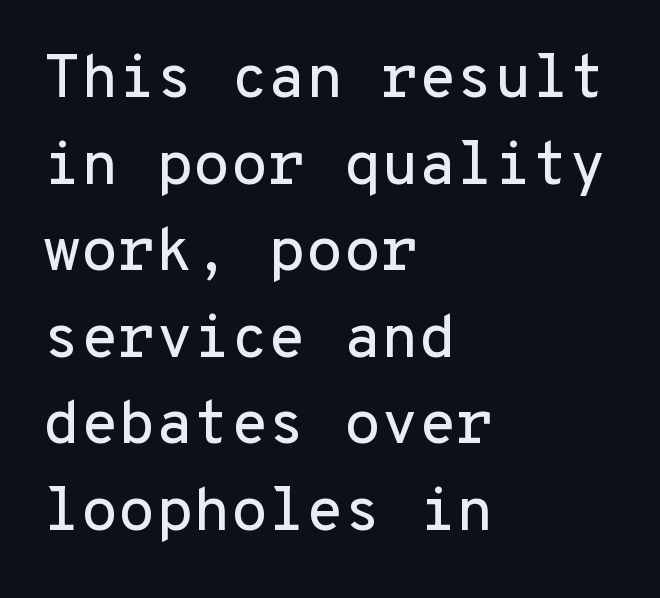
The image shows 61 px sans-serif type, upright, monospaced; set left-aligned, normal line spacing (1.42x), normal letter spacing, not underlined; low stroke contrast and a medium x-height.
